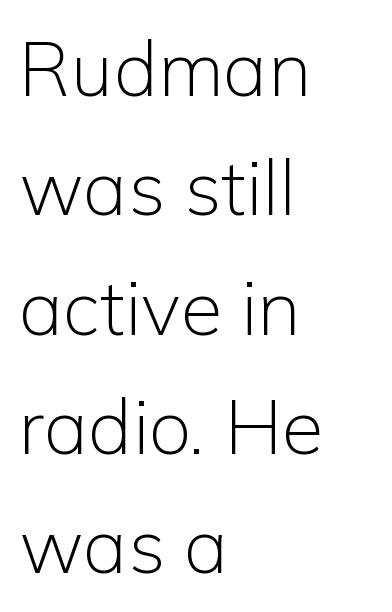
The image shows 76 px light sans-serif type, upright; set left-aligned, normal line spacing (1.57x), normal letter spacing, not underlined; low stroke contrast and a medium x-height.
